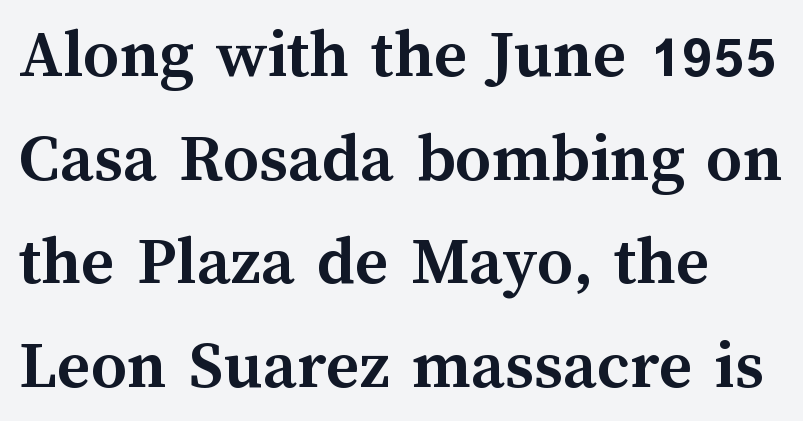
Notice how descenders clear the ascenders below comfortably — that's standard leading. Looks like regular typesetting: each glyph gets only the width it needs. Each glyph is drawn with heavy, bold strokes. Unlike italic type, these characters show no tilt at all.
